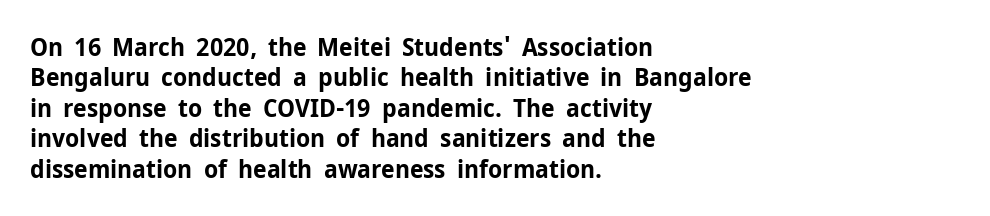
{"italic": "no", "bold": "yes", "underline": "no", "align": "left", "line_spacing_ratio": 1.22, "letter_spacing": "normal", "letter_spacing_em": 0.0, "glyph_px": 25}
